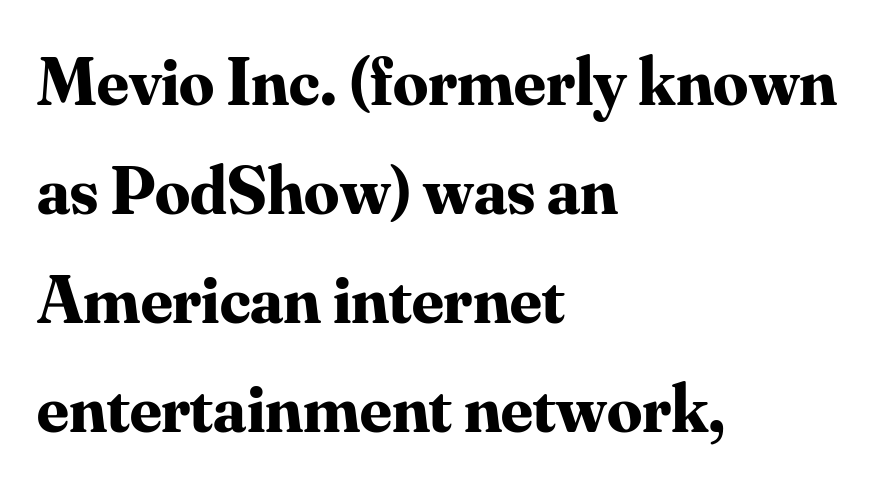
{"serif": "yes", "italic": "no", "bold": "yes", "weight": "bold", "width": "normal", "stroke_contrast": "medium", "x_height": "small", "monospaced": "no", "underline": "no", "align": "left", "line_spacing": "normal", "line_spacing_ratio": 1.58, "letter_spacing": "normal", "letter_spacing_em": 0.0, "glyph_px": 69}
